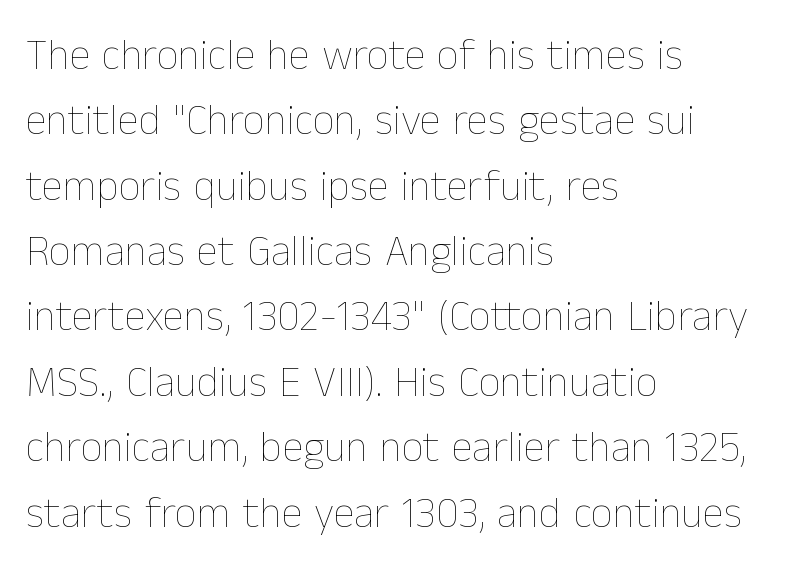
The image shows 43 px thin type, upright; set left-aligned, normal line spacing (1.52x), normal letter spacing, not underlined; low stroke contrast and a medium x-height.
